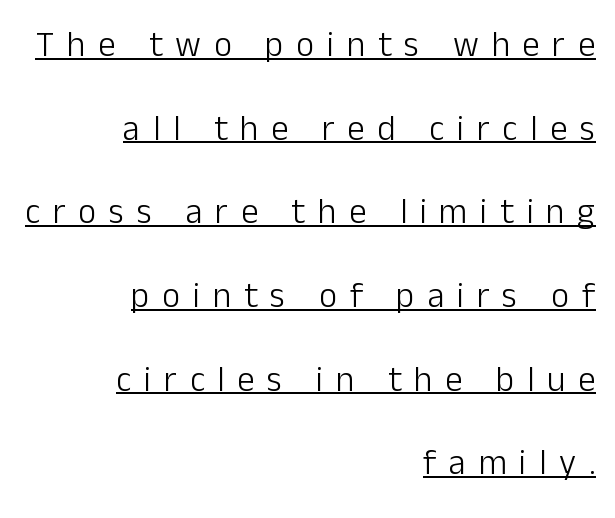
The image shows 35 px light sans-serif type, upright; set right-aligned, loose line spacing (2.39x), unusually wide letter spacing (+0.36 em), underlined; low stroke contrast and a medium x-height.
